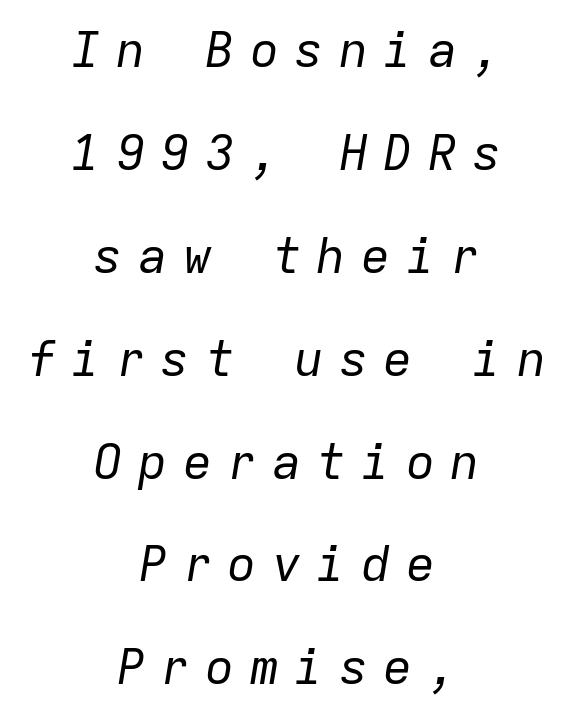
Q: Is the text bold? A: No.
Q: Is the text italic (slanted)? A: Yes, it leans right by about 9 degrees.
Q: Is the text underlined? A: No.
Q: How is the paragraph aligned? A: Centered.
Q: Is the spacing between letters normal or unusually wide? A: Unusually wide.
Q: Is the spacing between lines tight, normal or loose? A: Loose.
Q: Width (condensed, normal, or wide)? A: Normal.
Q: Stroke contrast? A: Low.
Q: x-height? A: Medium.
Q: Monospaced? A: Yes.
